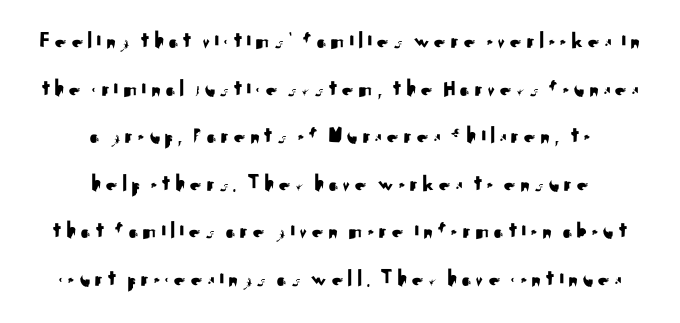
The strip under each line holds only bare page. The text block is weighted toward neither margin, spreading evenly from the middle. Line spacing here is loose. This is roman type, the default non-slanted kind.
